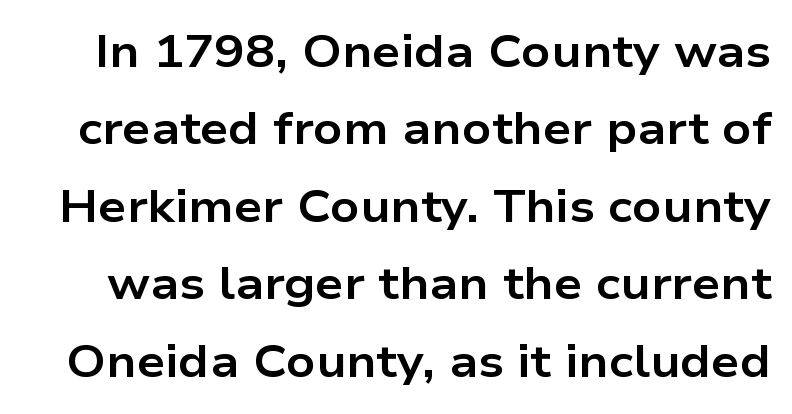
Observe the absence of serifs on each vertical stroke in this sample. Caption: bold face, heavy strokes. The area under the type is left untouched. The type is set solid horizontally, with unmodified tracking.
